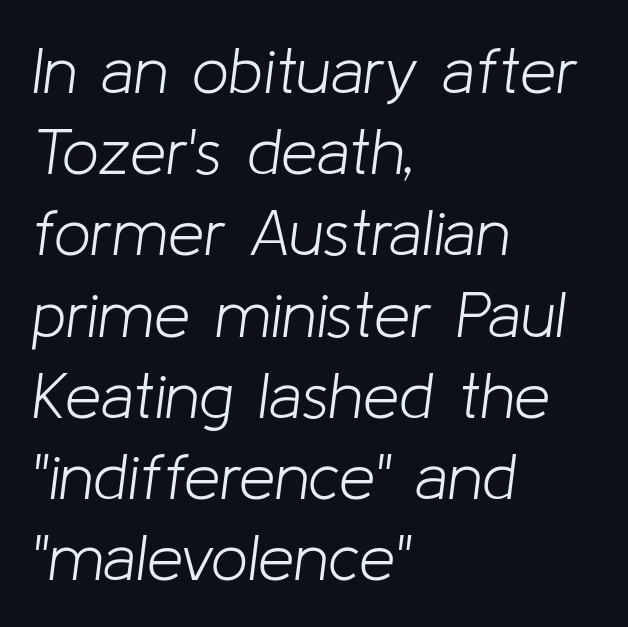
Q: Is the text bold? A: No.
Q: Is the text italic (slanted)? A: Yes, it leans right by about 8 degrees.
Q: Is the text underlined? A: No.
Q: How is the paragraph aligned? A: Left-aligned.
Q: Is the spacing between letters normal or unusually wide? A: Normal.
Q: Is the spacing between lines tight, normal or loose? A: Normal.
Q: Width (condensed, normal, or wide)? A: Normal.
Q: Stroke contrast? A: Low.
Q: x-height? A: Medium.
Q: Monospaced? A: No.
